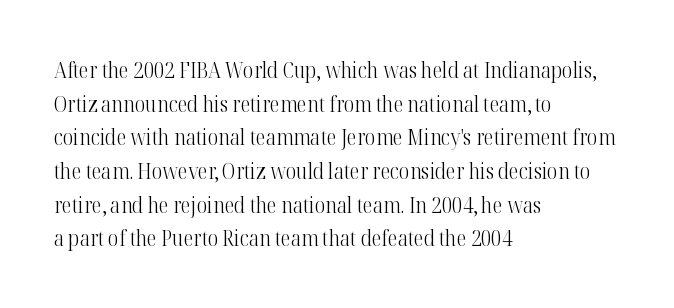
{"italic": "no", "bold": "no", "underline": "no", "align": "left", "line_spacing": "normal", "line_spacing_ratio": 1.53, "letter_spacing": "normal", "letter_spacing_em": 0.0, "glyph_px": 22}
